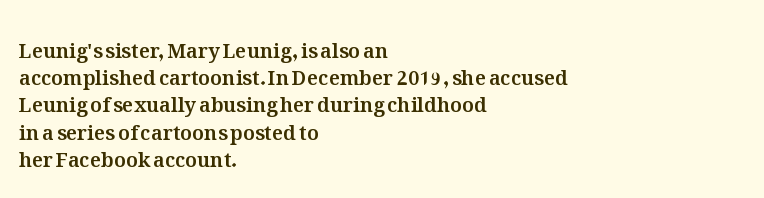
{"italic": "no", "underline": "no", "align": "left", "line_spacing": "normal", "line_spacing_ratio": 1.36, "letter_spacing": "normal", "letter_spacing_em": 0.0, "glyph_px": 20}
